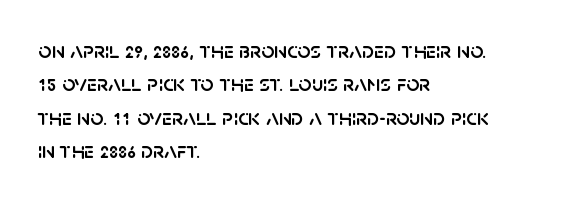
{"italic": "no", "underline": "no", "align": "left", "line_spacing": "normal", "line_spacing_ratio": 1.45, "letter_spacing": "normal", "letter_spacing_em": 0.0, "glyph_px": 23}
